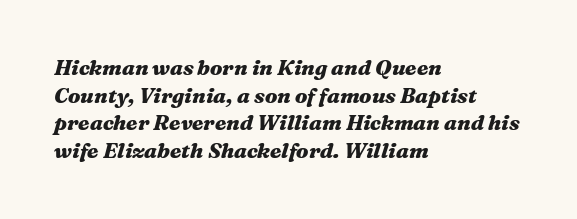
The face used here has a pronounced slope to its letters. Casual observation: everything's shoved over to the left. Rule under the text: the space is simply empty. Vertical spacing — default. In terms of weight, the rendering is a true, heavy bold.
